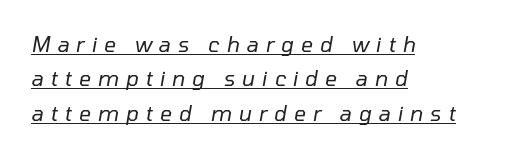
The face looks like a standard text weight, possibly lighter. Vertically, the passage feels balanced, rows spaced as you'd expect. Characters are canted at an angle relative to the baseline's perpendicular. A typesetter would call this heavily tracked-out type. This is underlined copy, the kind a proofreader might mark for attention.
